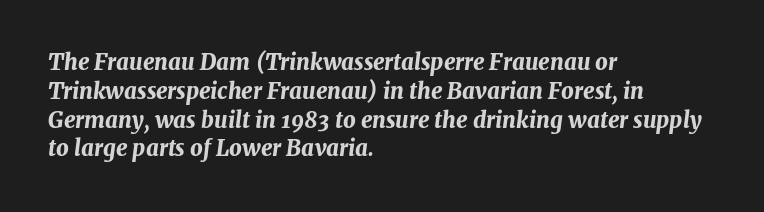
The image shows 22 px bold type, italic (leaning right); set left-aligned, normal line spacing (1.31x), normal letter spacing, not underlined.
